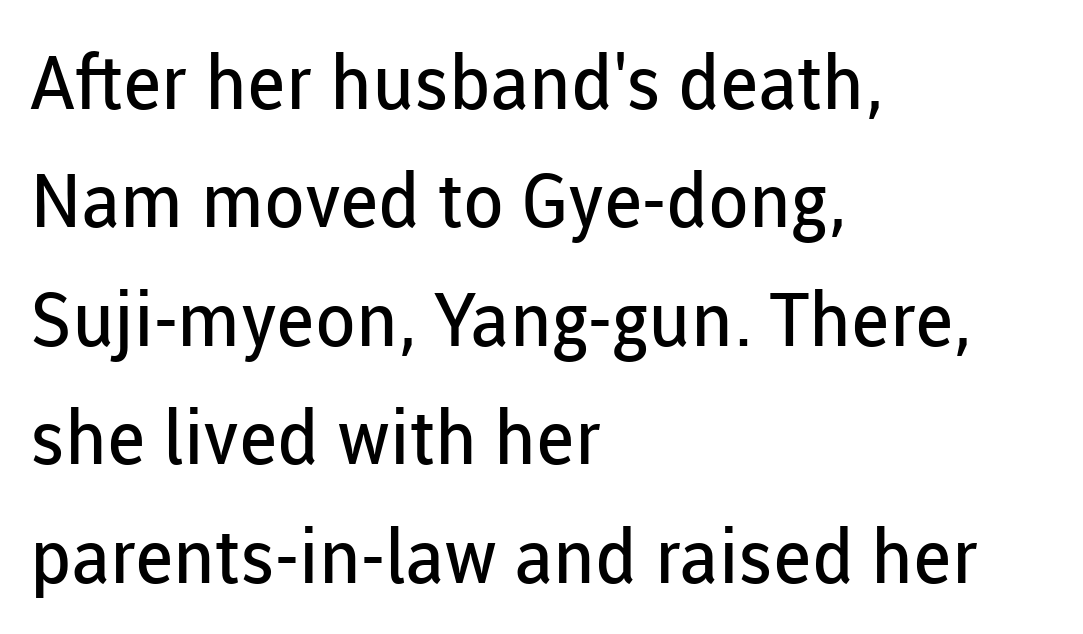
Q: Is the text bold? A: No.
Q: Is the text italic (slanted)? A: No, it is upright.
Q: Is the typeface a serif or a sans-serif typeface? A: Sans-serif.
Q: Is the text underlined? A: No.
Q: How is the paragraph aligned? A: Left-aligned.
Q: Is the spacing between letters normal or unusually wide? A: Normal.
Q: Is the spacing between lines tight, normal or loose? A: Normal.
Q: Width (condensed, normal, or wide)? A: Normal.
Q: Stroke contrast? A: Low.
Q: x-height? A: Medium.
Q: Monospaced? A: No.
